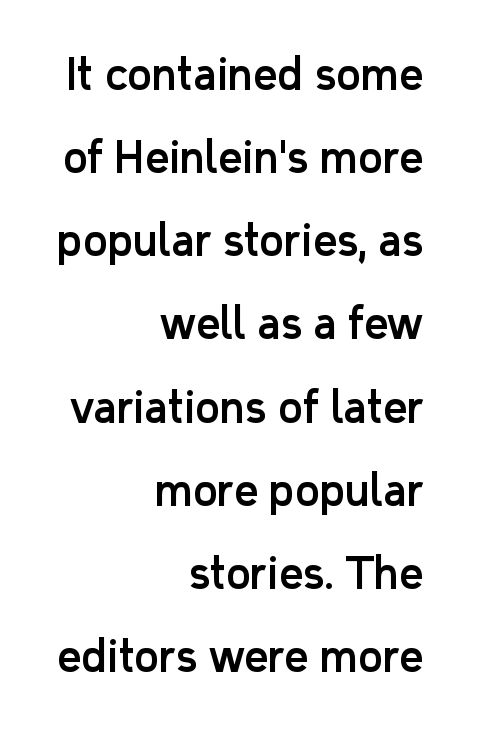
{"serif": "no", "italic": "no", "width": "normal", "stroke_contrast": "low", "x_height": "medium", "monospaced": "no", "underline": "no", "align": "right", "line_spacing": "loose", "line_spacing_ratio": 1.98, "letter_spacing": "normal", "letter_spacing_em": 0.0, "glyph_px": 42}
